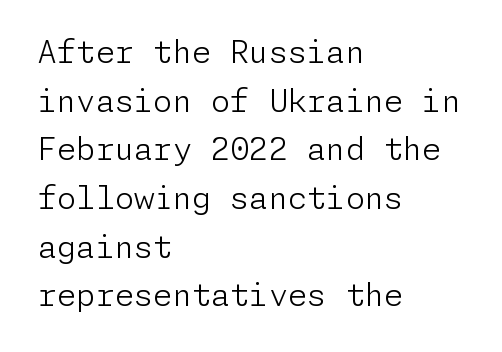
Nope, no serifs anywhere on these letters. Layout note: lines flush left. Words float on clear page, feet unadorned. The rendering uses a moderate line-height, typical for paragraphs. Every stem runs plumb, perpendicular to the baseline. The strokes are not fattened; the text isn't bold.
